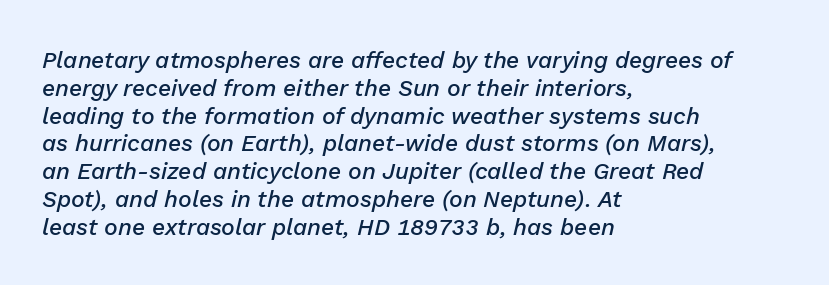
The image shows 23 px text type, italic (leaning right); set left-aligned, line spacing 1.21x, normal letter spacing, not underlined.
